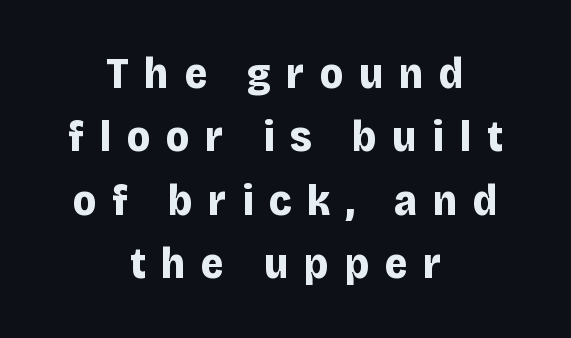
The image shows 44 px bold sans-serif type, upright; set centered, normal line spacing (1.44x), unusually wide letter spacing (+0.35 em), not underlined; low stroke contrast and a large x-height.
